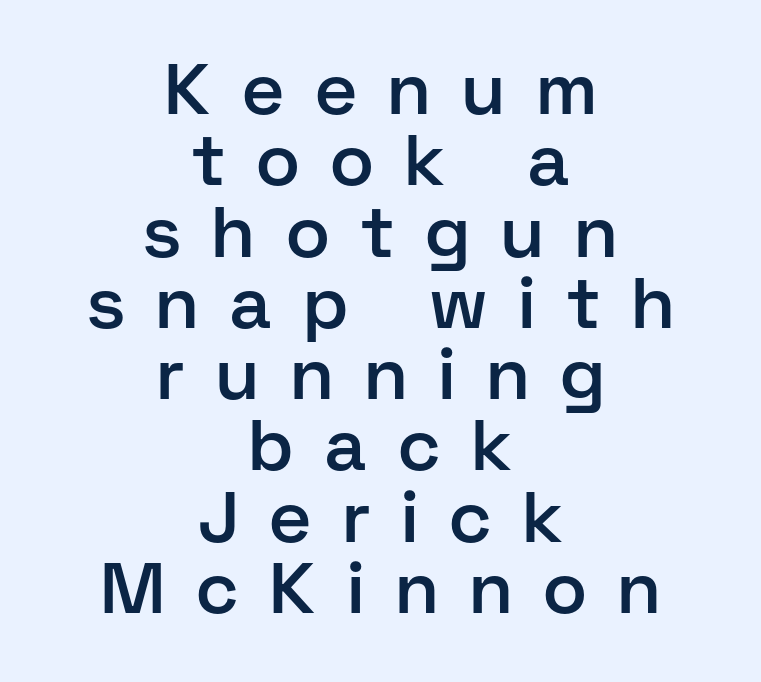
Q: Is the text bold? A: Semi-bold.
Q: Is the text italic (slanted)? A: No, it is upright.
Q: Is the typeface a serif or a sans-serif typeface? A: Sans-serif.
Q: Is the text underlined? A: No.
Q: How is the paragraph aligned? A: Centered.
Q: Is the spacing between letters normal or unusually wide? A: Unusually wide.
Q: Is the spacing between lines tight, normal or loose? A: Tight.
Q: Width (condensed, normal, or wide)? A: Normal.
Q: Stroke contrast? A: Low.
Q: x-height? A: Medium.
Q: Monospaced? A: No.
